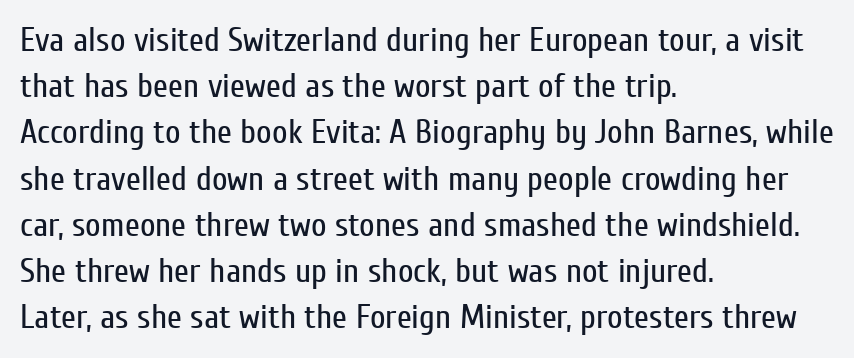
The image shows 34 px regular-weight, condensed sans-serif type, upright; set left-aligned, normal line spacing (1.36x), normal letter spacing, not underlined; low stroke contrast and a medium x-height.
